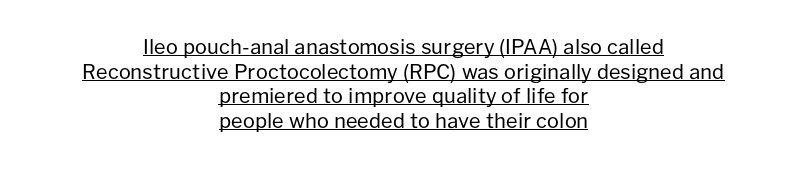
This rendering leaves character spacing at its baseline value. The rendered words wear a rule along their underside. The paragraph has two soft edges and a firm central axis. Stems here are at most as thick as an everyday book face. No italicization has been applied; the sample stays upright.
